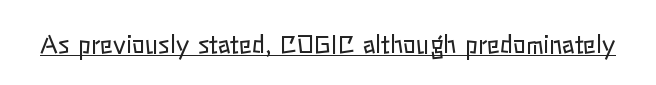
Underlined type. When letters stand straight like this, we call the style roman or upright. The line texture is even and compact thanks to regular tracking. The strokes carry an ordinary text weight at most.
